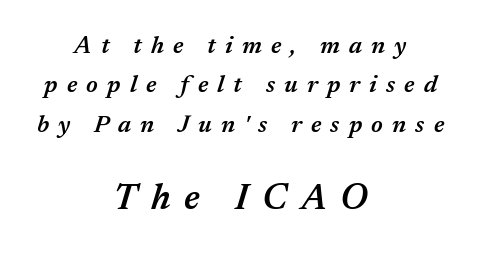
Horizontally, the lines are justified to the midpoint only. Between one letter and the next there's a generous, obvious gap. This rendering features lettering with no underline. If you measured baseline to baseline, you'd find a middling distance.
